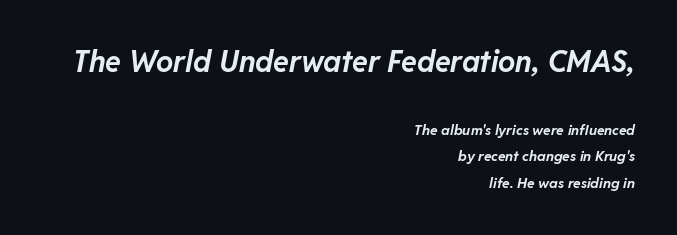
{"italic": "yes", "lean": "right", "slant_degrees": 11, "bold": "yes", "weight": "bold", "width": "normal", "stroke_contrast": "low", "x_height": "medium", "monospaced": "no", "underline": "no", "align": "right", "line_spacing_ratio": 1.89, "letter_spacing": "normal", "letter_spacing_em": 0.0, "larger_block": "first", "size_ratio": 2.07, "glyph_px": 29}
